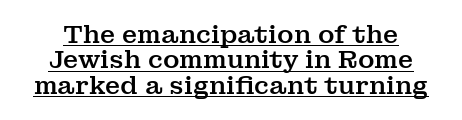
Q: Is the text italic (slanted)? A: No, it is upright.
Q: Is the text underlined? A: Yes.
Q: Is the spacing between letters normal or unusually wide? A: Normal.
Q: Is the spacing between lines tight, normal or loose? A: Tight.
